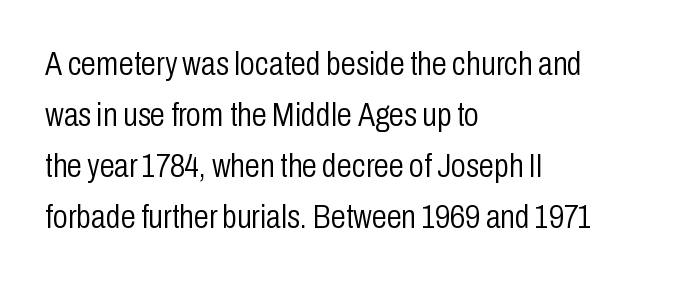
Varying glyph widths throughout — classic text-font behaviour. Nobody touched the tracking dial on this one. Short and long lines alike share a common starting point at left. Beneath every word, the page is bare. The type sits square on the baseline with zero lean.
